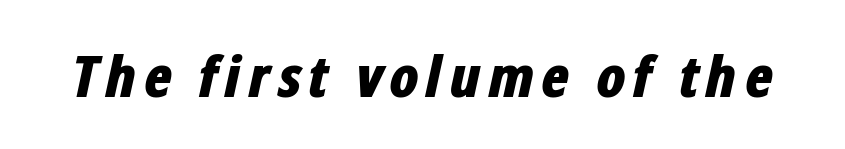
The image shows 58 px bold, condensed type, italic (leaning right); set not underlined; low stroke contrast and a medium x-height.
